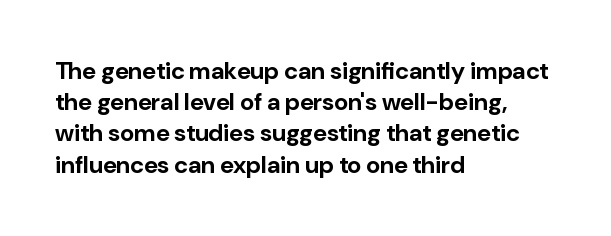
The image shows 24 px bold type, upright; set left-aligned, normal line spacing (1.3x), normal letter spacing, not underlined.
